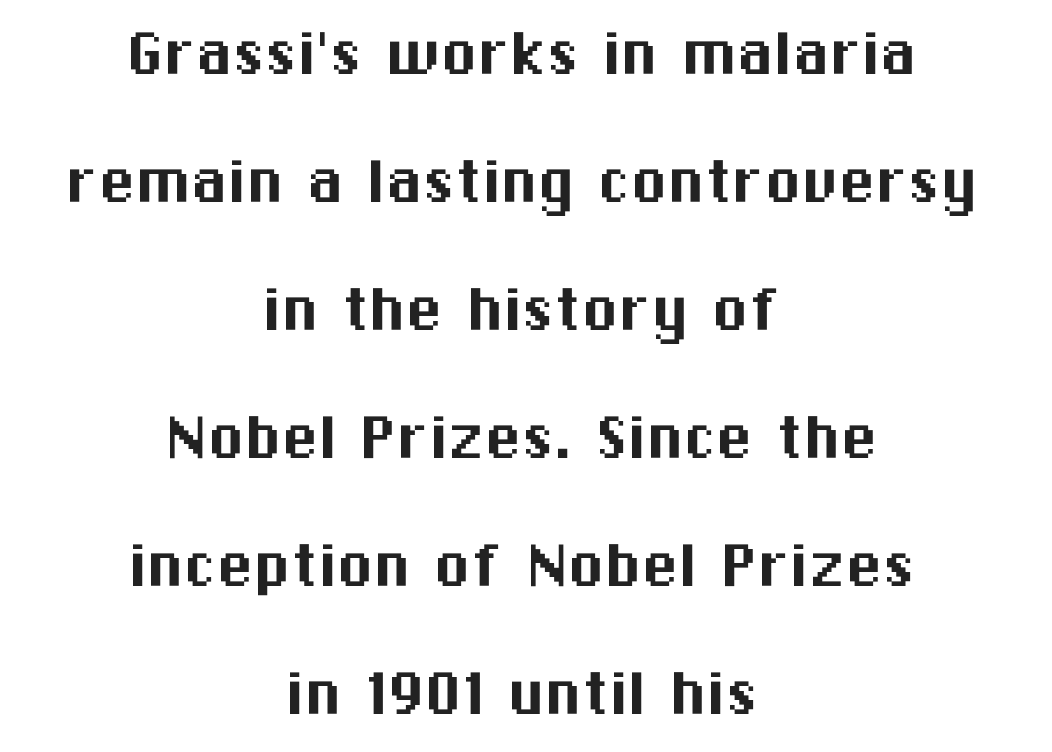
Q: Is the text italic (slanted)? A: No, it is upright.
Q: Is the typeface a serif or a sans-serif typeface? A: Sans-serif.
Q: Is the text underlined? A: No.
Q: How is the paragraph aligned? A: Centered.
Q: Is the spacing between letters normal or unusually wide? A: Normal.
Q: Width (condensed, normal, or wide)? A: Normal.
Q: Stroke contrast? A: Medium.
Q: x-height? A: Medium.
Q: Monospaced? A: No.
